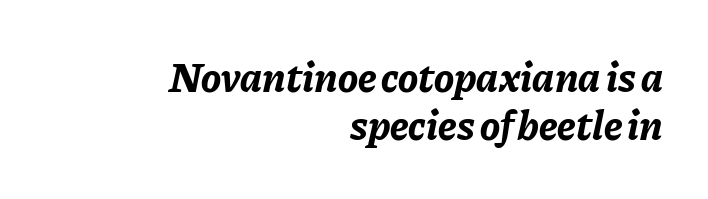
The image shows 42 px bold type, italic (leaning right); set right-aligned, tight line spacing (1.14x), normal letter spacing, not underlined; low stroke contrast and a medium x-height.
